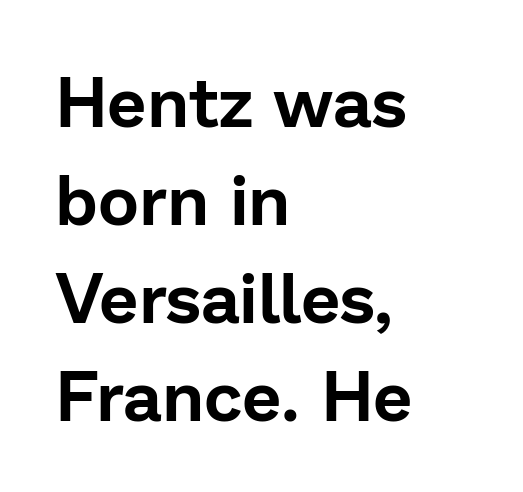
The image shows 70 px sans-serif type, upright; set left-aligned, normal line spacing (1.4x), normal letter spacing, not underlined; low stroke contrast and a medium x-height.
